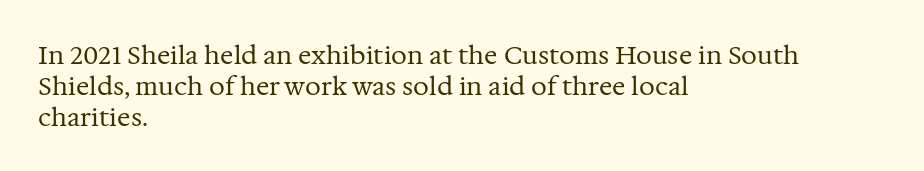
{"italic": "no", "bold": "no", "underline": "no", "align": "left", "line_spacing_ratio": 1.24, "letter_spacing": "normal", "letter_spacing_em": 0.0, "glyph_px": 25}
